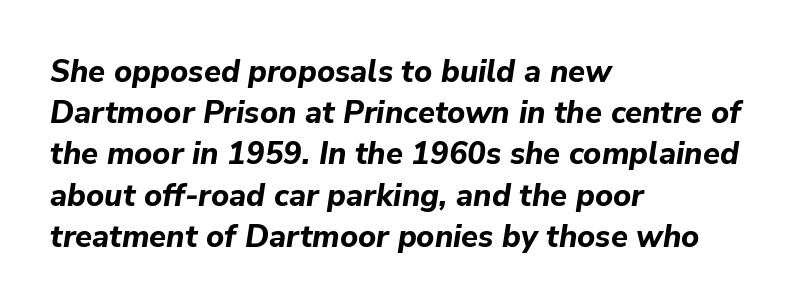
The image shows 31 px bold type, italic (leaning right); set left-aligned, normal line spacing (1.33x), normal letter spacing, not underlined; low stroke contrast and a medium x-height.
